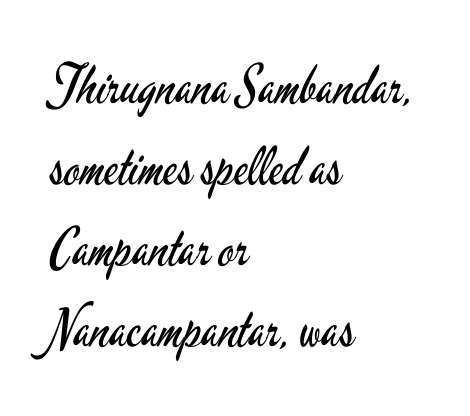
The image shows 53 px regular-weight, condensed sans-serif type; set left-aligned, normal line spacing (1.53x), normal letter spacing, not underlined; low stroke contrast and a small x-height.
